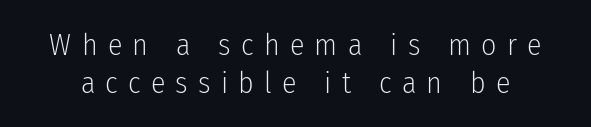
The block of text has a typical density, with ordinary space between rows. In terms of letterspacing, this is a distinctly airy, spread setting. You can tell from the bare stems that sans-serif type was used. The strokes carry an ordinary text weight at most. Think of a printed novel: that variable character pitch is what you see here.
